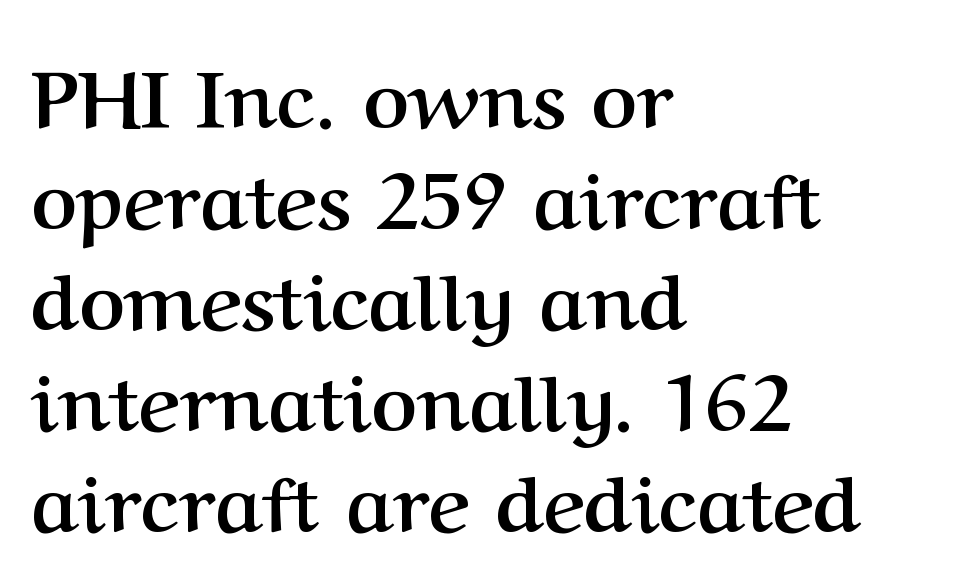
One-word summary of the alignment: left. The glyphs are unaccompanied by any horizontal stroke below them. Strokes here are thick enough to call this a true bold. This is roman type, the default non-slanted kind.
